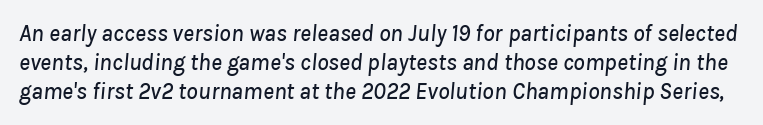
Nobody drew a line under any word here. Spacing between characters is what you'd get straight out of the box. The rendering applies a slant to the glyphs. Reading down the column, the eye jumps a familiar distance to each next line.
